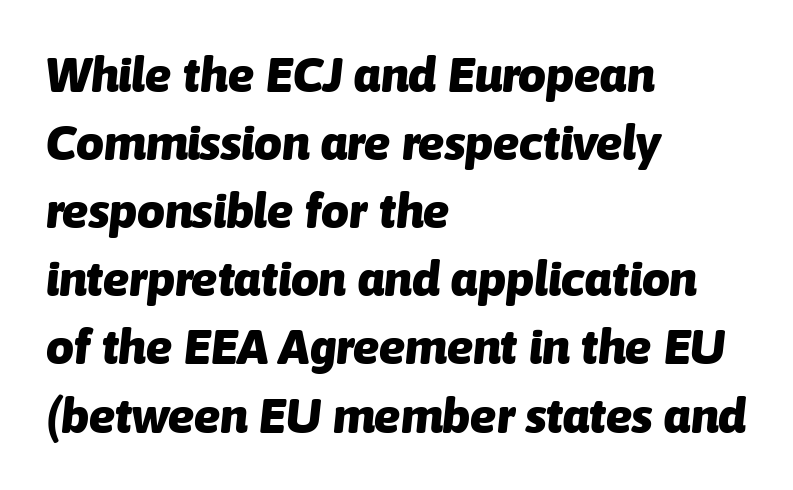
{"italic": "yes", "lean": "right", "slant_degrees": 6, "bold": "yes", "weight": "heavy", "width": "normal", "stroke_contrast": "low", "x_height": "medium", "monospaced": "no", "underline": "no", "align": "left", "line_spacing": "normal", "line_spacing_ratio": 1.39, "letter_spacing": "normal", "letter_spacing_em": 0.0, "glyph_px": 49}
